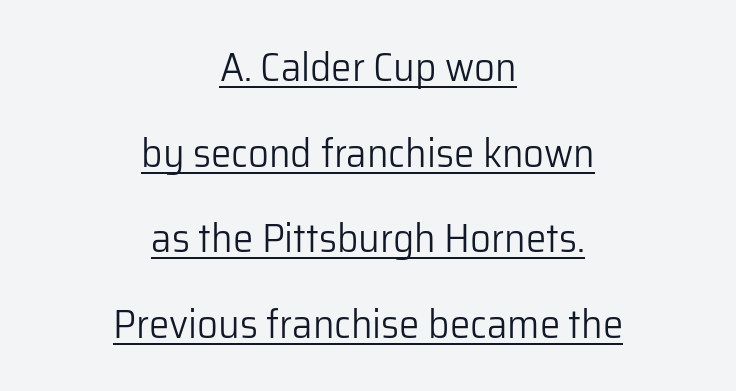
The image shows 41 px light sans-serif type, upright; set centered, loose line spacing (2.09x), normal letter spacing, underlined; low stroke contrast and a medium x-height.
